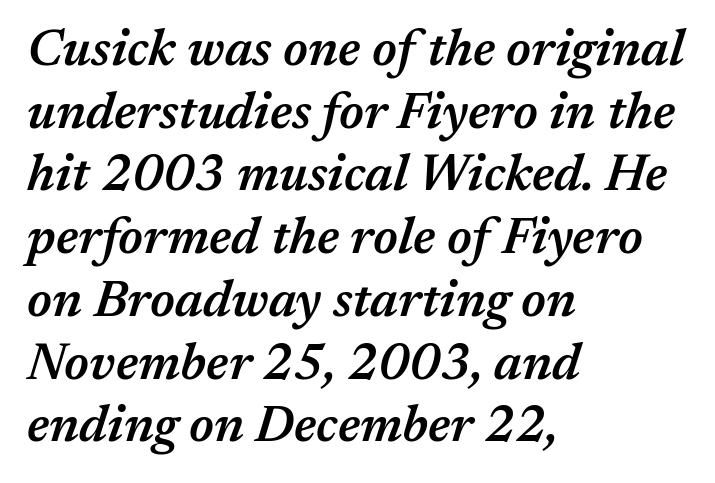
The passage shown is typed in a proportional face where columns would drift. Slightly chunky letters — semibold, I'd say, not full bold. The horizontal fit of the characters is conventional and even. Nobody drew a line under any word here. Visually the block forms a straight wall on the left and a jagged coastline on the right. Tall strokes in this sample are angled rather than plumb.
